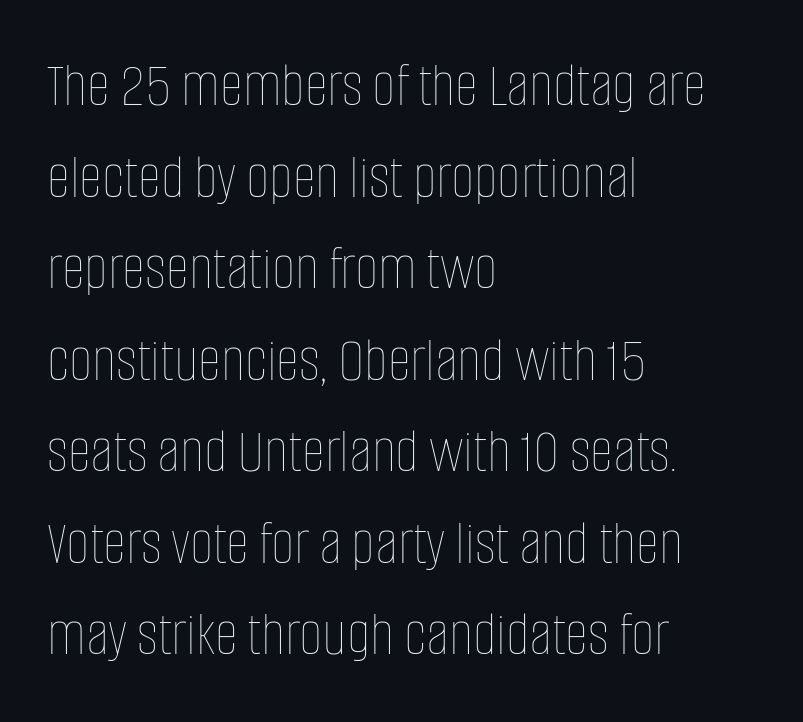
{"italic": "no", "bold": "no", "weight": "thin", "width": "condensed", "stroke_contrast": "low", "x_height": "large", "monospaced": "no", "underline": "no", "align": "left", "line_spacing": "normal", "line_spacing_ratio": 1.43, "letter_spacing": "normal", "letter_spacing_em": 0.0, "glyph_px": 64}
